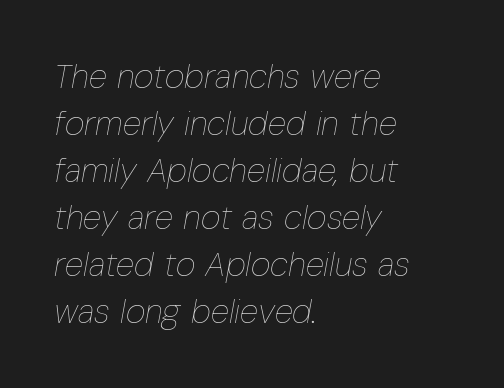
If you drew a line through each stem, it would be angled. Caption: face not bold, strokes unweighted. Nobody drew a line under any word here. In terms of leading, this rendering sits right in the middle.
